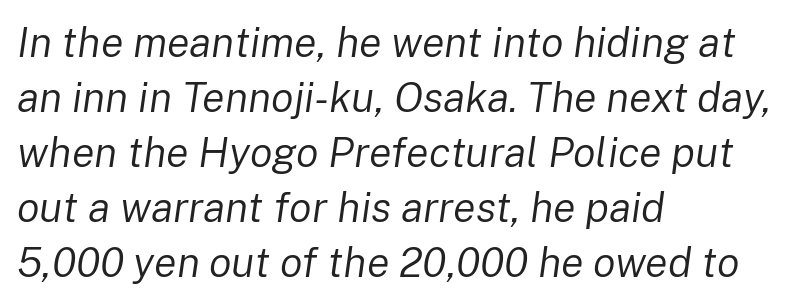
{"italic": "yes", "lean": "right", "slant_degrees": 8, "bold": "no", "weight": "regular", "width": "normal", "stroke_contrast": "low", "x_height": "medium", "monospaced": "no", "underline": "no", "align": "left", "line_spacing": "normal", "line_spacing_ratio": 1.31, "letter_spacing": "normal", "letter_spacing_em": 0.0, "glyph_px": 42}
